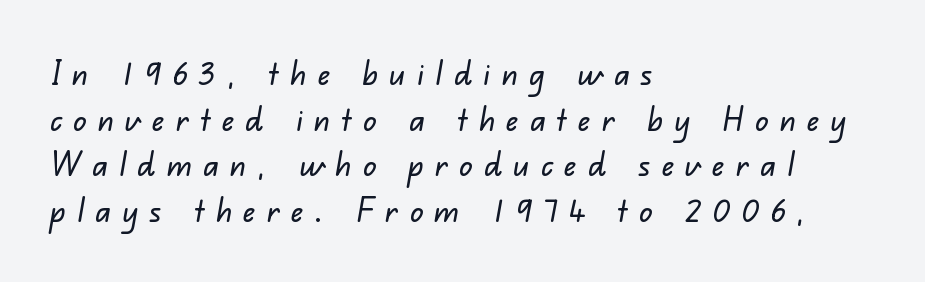
{"serif": "no", "width": "normal", "stroke_contrast": "low", "x_height": "small", "monospaced": "no", "underline": "no", "align": "left", "line_spacing": "normal", "line_spacing_ratio": 1.38, "letter_spacing": "wide", "letter_spacing_em": 0.34, "glyph_px": 33}
